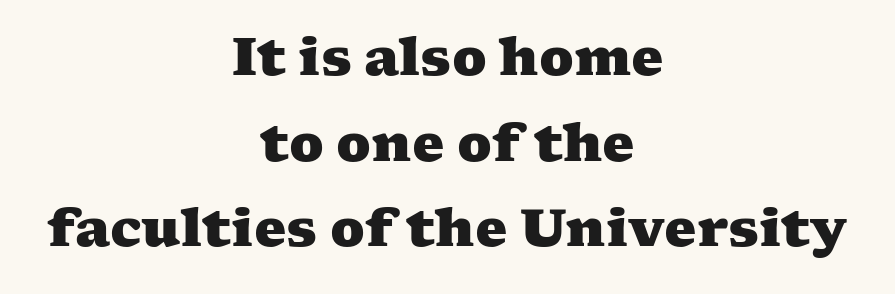
{"serif": "yes", "bold": "yes", "weight": "heavy", "width": "wide", "stroke_contrast": "medium", "x_height": "medium", "monospaced": "no", "underline": "no", "align": "center", "line_spacing": "normal", "line_spacing_ratio": 1.68, "letter_spacing": "normal", "letter_spacing_em": 0.0, "glyph_px": 51}
